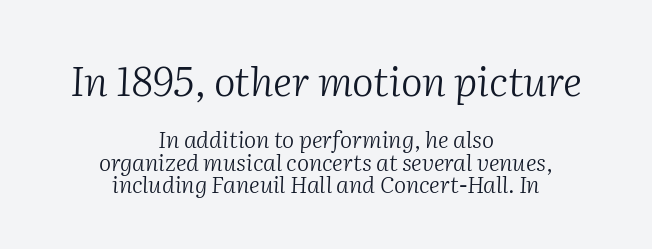
Each letter's strokes conclude with small projecting serifs. The typesetter chose a symmetrical, centered arrangement here. Tracking value appears to be zero — textbook default spacing. Type size steps down from the first block to the second. Is the type slanted? Yes — the strokes lean at a clear angle. The designer dialed line spacing down below the default.
